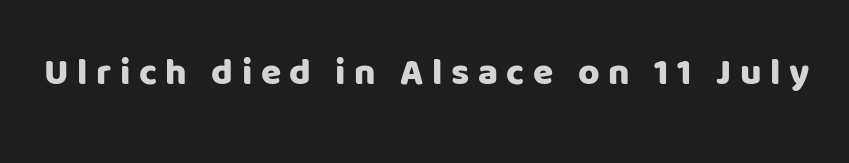
Q: Is the text italic (slanted)? A: No, it is upright.
Q: Is the typeface a serif or a sans-serif typeface? A: Sans-serif.
Q: Is the text underlined? A: No.
Q: Is the spacing between letters normal or unusually wide? A: Unusually wide.
Q: Width (condensed, normal, or wide)? A: Normal.
Q: Stroke contrast? A: Low.
Q: x-height? A: Large.
Q: Monospaced? A: No.
